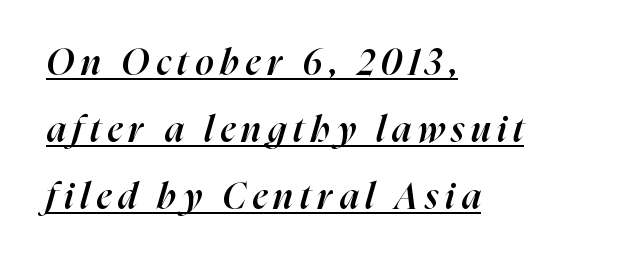
The image shows 36 px semibold type, italic (leaning right); set left-aligned, line spacing 1.86x, underlined; high stroke contrast and a medium x-height.
